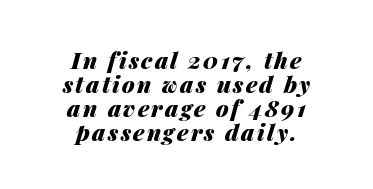
The image shows 23 px bold type, italic (leaning right); set centered, tight line spacing (1.05x), not underlined.
